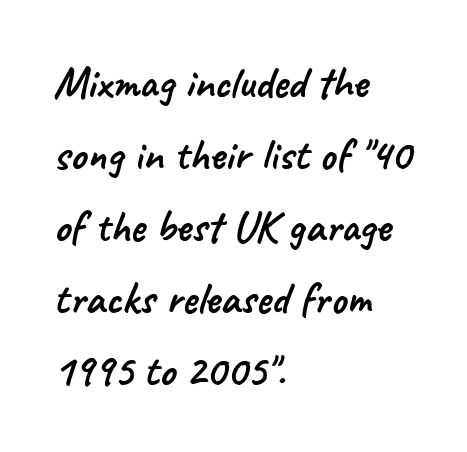
The image shows 45 px sans-serif type; set left-aligned, normal line spacing (1.6x), normal letter spacing, not underlined; low stroke contrast and a small x-height.
